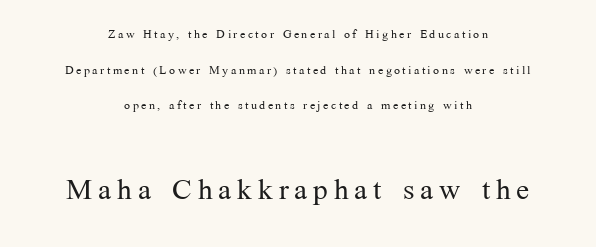
Proportional: the letters do not fall into vertical columns. Compared with a typical body face, this is equally light or lighter still. Widely set lines give the paragraph a tall, airy silhouette. Honestly, there is no underline to notice here at all. Notice how the passage keeps no hard edge, just a central spine. Caption: upper text group reduced, lower text group enlarged.
